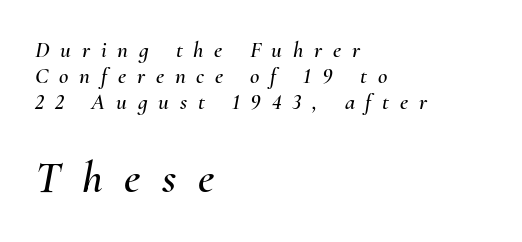
Q: Is the text italic (slanted)? A: Yes, it leans right by about 10 degrees.
Q: Is the text underlined? A: No.
Q: How is the paragraph aligned? A: Left-aligned.
Q: Is the spacing between letters normal or unusually wide? A: Unusually wide.
Q: Is the spacing between lines tight, normal or loose? A: Tight.
Q: Which block of text is set in a larger size, the first (top) or the second (bottom)? A: The second (bottom) one.
Q: Width (condensed, normal, or wide)? A: Normal.
Q: Stroke contrast? A: Medium.
Q: x-height? A: Small.
Q: Monospaced? A: No.
